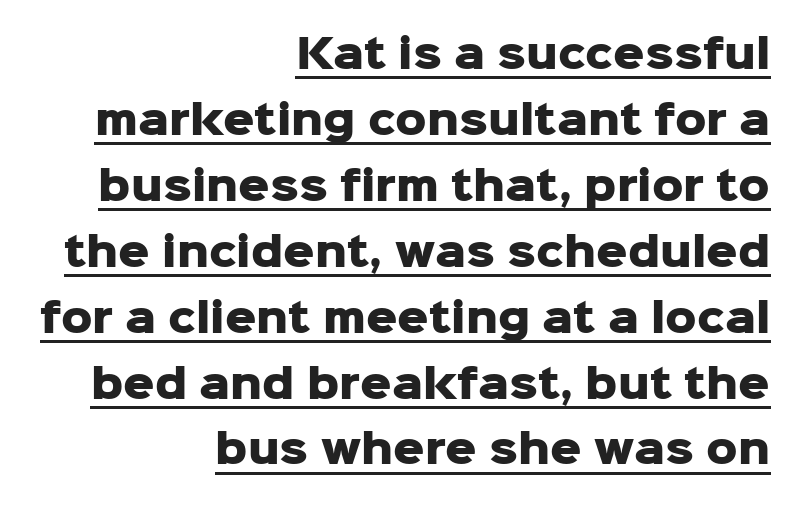
Q: Is the text bold? A: Yes.
Q: Is the text italic (slanted)? A: No, it is upright.
Q: Is the typeface a serif or a sans-serif typeface? A: Sans-serif.
Q: Is the text underlined? A: Yes.
Q: How is the paragraph aligned? A: Right-aligned.
Q: Is the spacing between letters normal or unusually wide? A: Normal.
Q: Is the spacing between lines tight, normal or loose? A: Normal.
Q: Width (condensed, normal, or wide)? A: Normal.
Q: Stroke contrast? A: Low.
Q: x-height? A: Medium.
Q: Monospaced? A: No.
